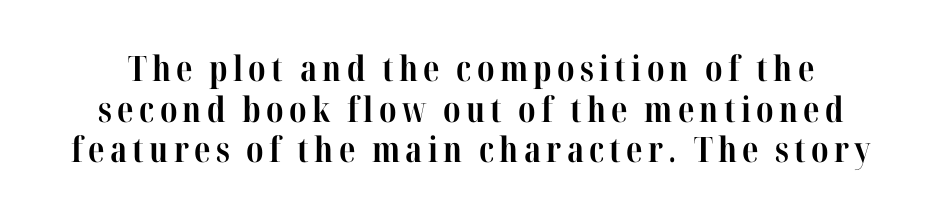
Q: Is the text bold? A: Yes.
Q: Is the text italic (slanted)? A: No, it is upright.
Q: Is the typeface a serif or a sans-serif typeface? A: Serif.
Q: Is the text underlined? A: No.
Q: Width (condensed, normal, or wide)? A: Condensed.
Q: Stroke contrast? A: High.
Q: x-height? A: Medium.
Q: Monospaced? A: No.
